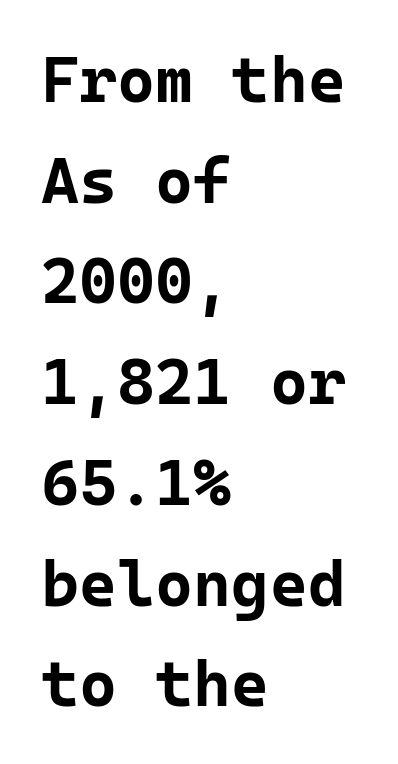
The image shows 65 px bold sans-serif type, upright, monospaced; set left-aligned, normal line spacing (1.55x), normal letter spacing, not underlined; low stroke contrast and a medium x-height.
